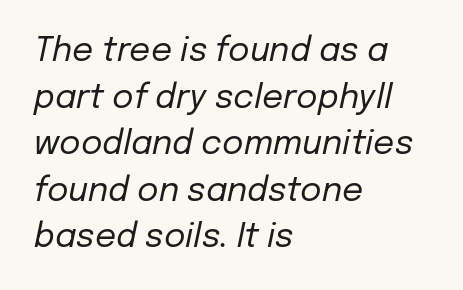
Q: Is the text bold? A: No.
Q: Is the text italic (slanted)? A: Yes, it leans right by about 12 degrees.
Q: Is the text underlined? A: No.
Q: How is the paragraph aligned? A: Left-aligned.
Q: Is the spacing between letters normal or unusually wide? A: Normal.
Q: Is the spacing between lines tight, normal or loose? A: Normal.
Q: Width (condensed, normal, or wide)? A: Normal.
Q: Stroke contrast? A: Low.
Q: x-height? A: Medium.
Q: Monospaced? A: No.
